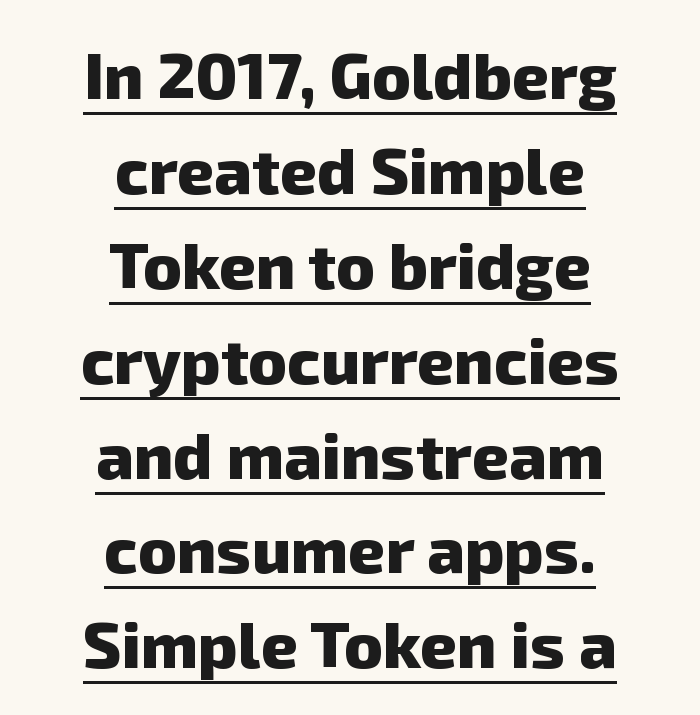
{"serif": "no", "bold": "yes", "weight": "heavy", "width": "normal", "stroke_contrast": "low", "x_height": "medium", "monospaced": "no", "underline": "yes", "align": "center", "line_spacing": "normal", "line_spacing_ratio": 1.46, "letter_spacing": "normal", "letter_spacing_em": 0.0, "glyph_px": 65}
